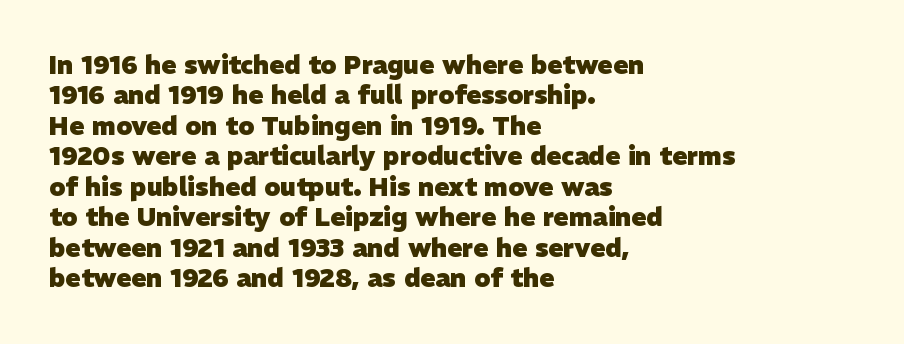
Summary of weight: heavy, a full bold. Lines of text with bare space underneath. Notice how the passage keeps a crisp vertical edge on the left only. The passage shown has conventional tracking throughout.
